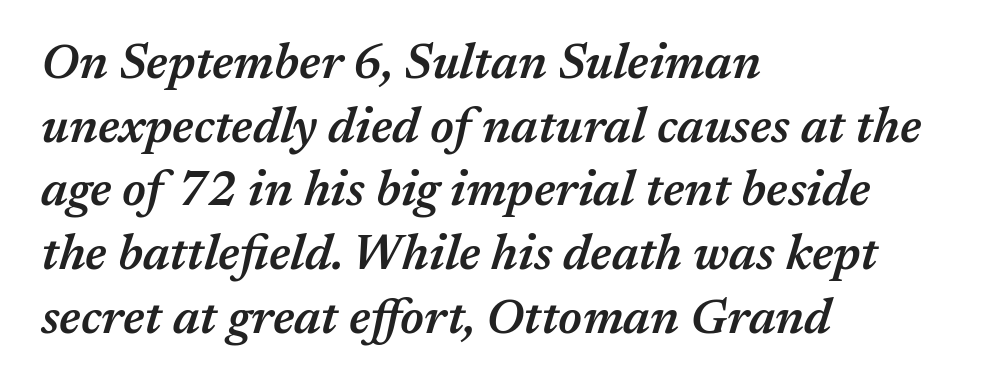
Compared with typical body copy, the letter spacing here is the same. Yep, that's italic — everything's leaning. The space directly below the letters is spotless. The strokes are fattened partway — semibold, not bold. A typesetter would call this proportional, since set widths differ per character. Regarding leading, the lines here are spaced in the standard way.
